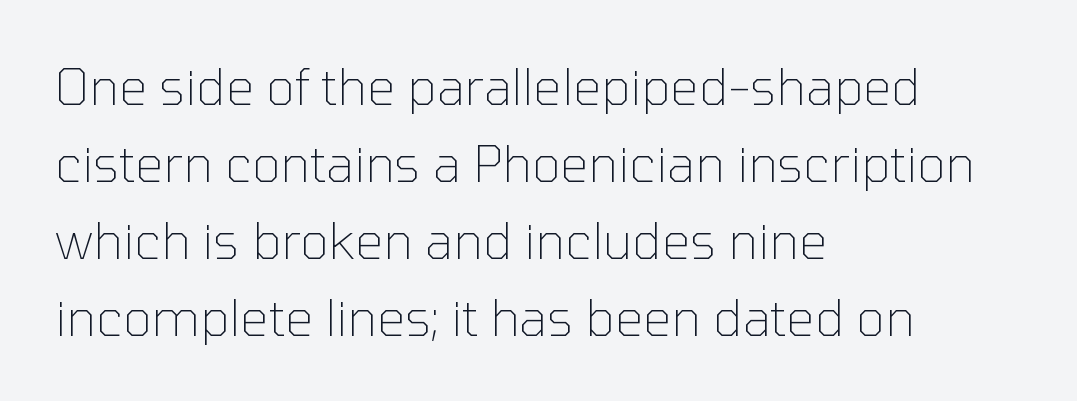
{"serif": "no", "italic": "no", "bold": "no", "weight": "thin", "width": "normal", "stroke_contrast": "low", "x_height": "medium", "monospaced": "no", "underline": "no", "align": "left", "line_spacing": "normal", "line_spacing_ratio": 1.54, "letter_spacing": "normal", "letter_spacing_em": 0.0, "glyph_px": 50}
